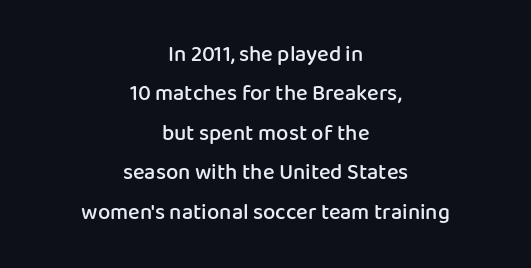
Spacing between characters is what you'd get straight out of the box. Reading down the block, each line starts at a different indent, mirrored at its end. Each glyph is drawn with semibold strokes, heavier than normal yet not fully bold. The space directly below the letters is spotless. Upright lettering throughout.
